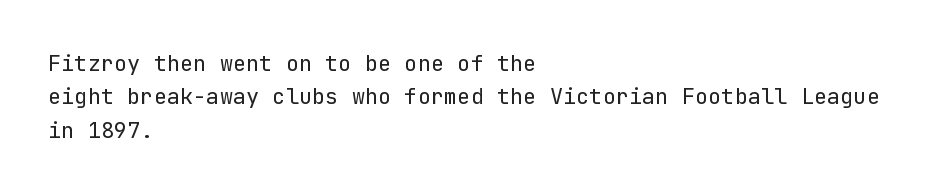
{"italic": "no", "bold": "no", "underline": "no", "align": "left", "line_spacing": "normal", "line_spacing_ratio": 1.52, "letter_spacing": "normal", "letter_spacing_em": 0.0, "glyph_px": 22}
